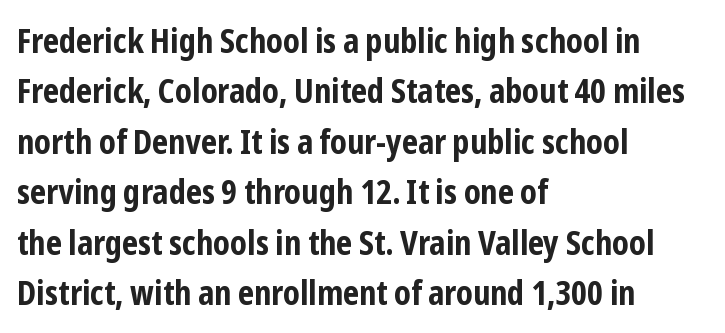
{"serif": "no", "italic": "no", "bold": "yes", "weight": "bold", "width": "condensed", "stroke_contrast": "low", "x_height": "medium", "monospaced": "no", "underline": "no", "align": "left", "line_spacing": "normal", "line_spacing_ratio": 1.53, "letter_spacing": "normal", "letter_spacing_em": 0.0, "glyph_px": 33}
